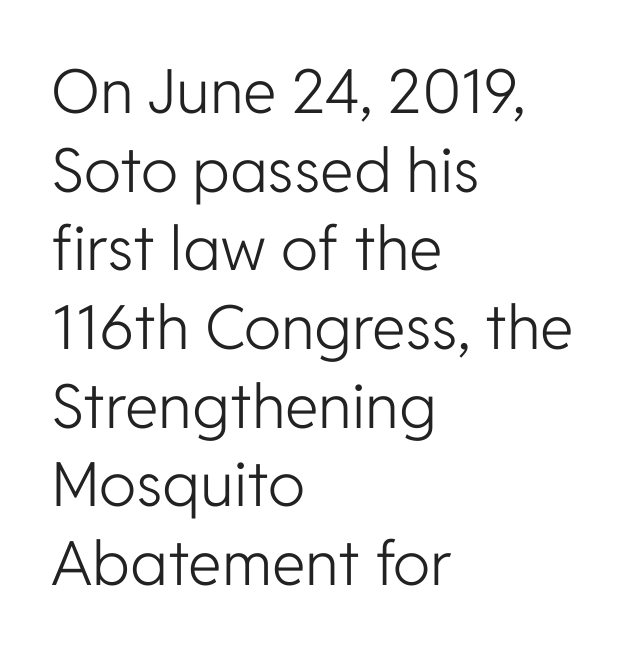
The image shows 61 px light sans-serif type, upright; set left-aligned, normal line spacing (1.29x), normal letter spacing, not underlined; low stroke contrast and a medium x-height.
